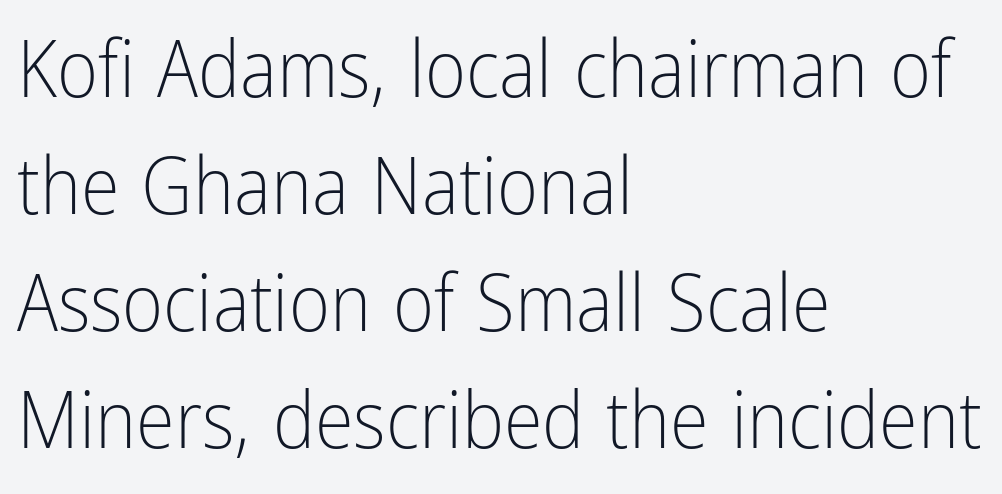
A typesetter would call this leading conventional body-copy spacing. Line beginnings align vertically; line endings do not. Character widths vary here, with narrow letters taking less room than wide ones. Caption: face not bold, strokes unweighted.
